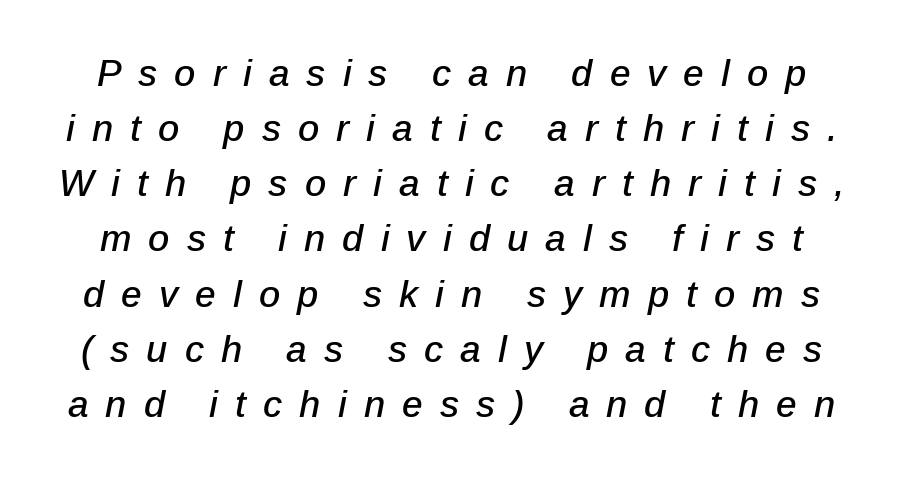
The image shows 37 px text type, italic (leaning right); set normal line spacing (1.49x), unusually wide letter spacing (+0.46 em), not underlined; low stroke contrast and a medium x-height.
